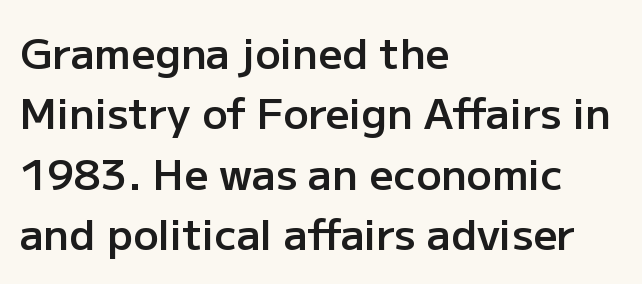
{"serif": "no", "italic": "no", "bold": "semi", "weight": "semibold", "width": "normal", "stroke_contrast": "low", "x_height": "medium", "monospaced": "no", "underline": "no", "align": "left", "line_spacing": "normal", "line_spacing_ratio": 1.44, "letter_spacing": "normal", "letter_spacing_em": 0.0, "glyph_px": 42}
